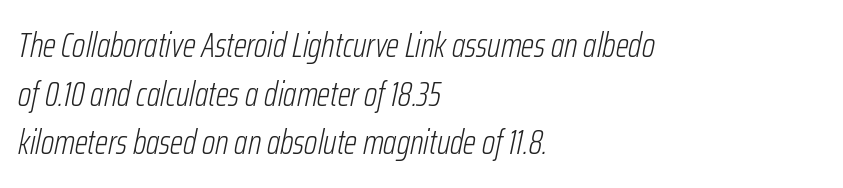
Q: Is the text bold? A: No.
Q: Is the text italic (slanted)? A: Yes, it leans right by about 12 degrees.
Q: Is the text underlined? A: No.
Q: How is the paragraph aligned? A: Left-aligned.
Q: Is the spacing between letters normal or unusually wide? A: Normal.
Q: Is the spacing between lines tight, normal or loose? A: Normal.
Q: Width (condensed, normal, or wide)? A: Condensed.
Q: Stroke contrast? A: Low.
Q: x-height? A: Medium.
Q: Monospaced? A: No.
